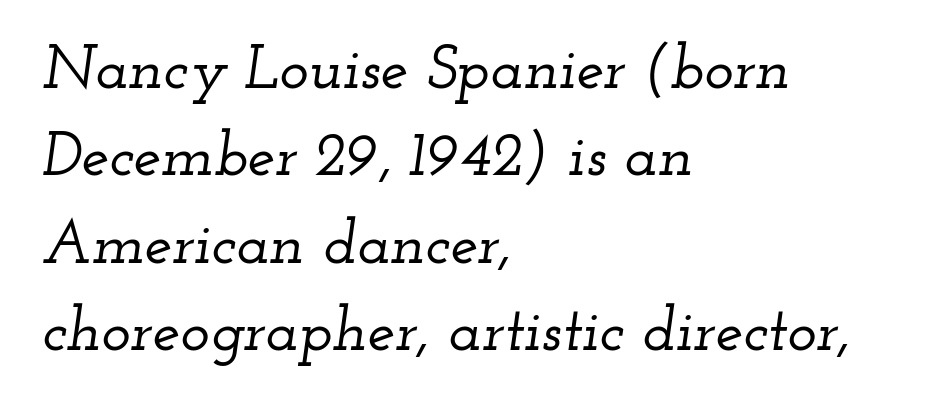
The image shows 62 px wide serif type, italic (leaning right); set left-aligned, normal line spacing (1.41x), normal letter spacing, not underlined; low stroke contrast and a small x-height.
